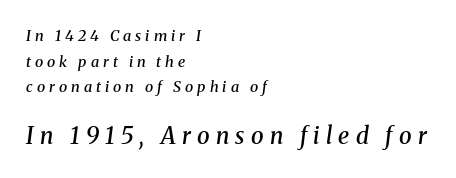
The image shows 23 px text type, italic (leaning right); set left-aligned, line spacing 1.71x, unusually wide letter spacing (+0.27 em), not underlined; the second (bottom) block is 1.53x larger.
